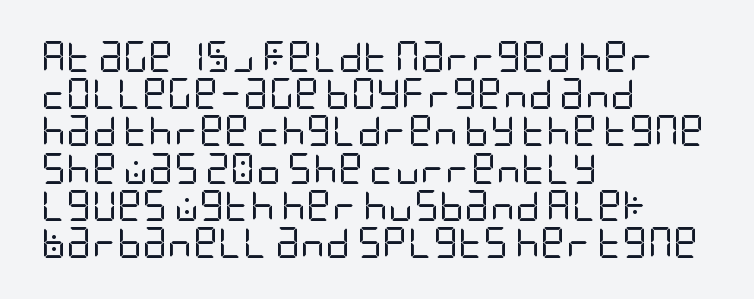
{"serif": "no", "italic": "no", "bold": "no", "weight": "regular", "width": "condensed", "stroke_contrast": "low", "x_height": "large", "underline": "no", "align": "left", "line_spacing_ratio": 1.2, "letter_spacing": "normal", "letter_spacing_em": 0.0, "glyph_px": 31}
